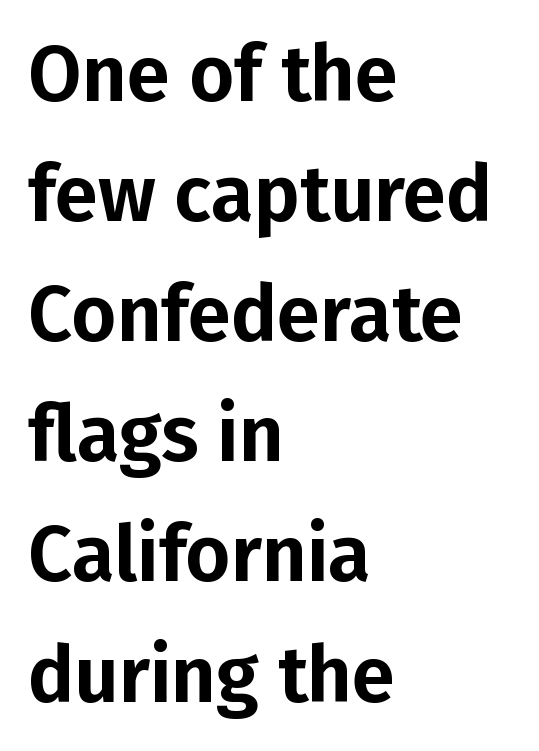
The lines are quadded left. Look at the bottom of the vertical strokes: they stop flat, with no serifs. Type without underlining. Unlike italic type, these characters show no tilt at all.
